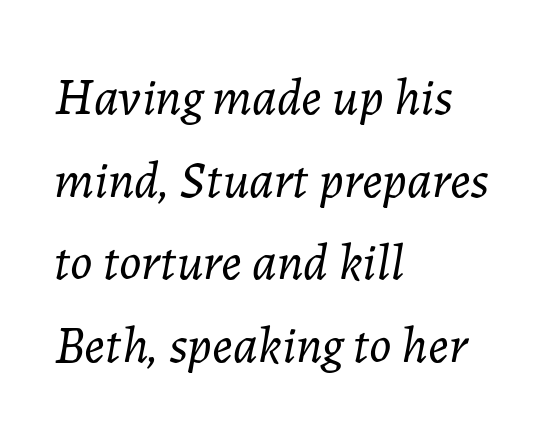
Q: Is the text bold? A: No.
Q: Is the text italic (slanted)? A: Yes, it leans right by about 7 degrees.
Q: Is the text underlined? A: No.
Q: How is the paragraph aligned? A: Left-aligned.
Q: Is the spacing between letters normal or unusually wide? A: Normal.
Q: Is the spacing between lines tight, normal or loose? A: Normal.
Q: Width (condensed, normal, or wide)? A: Normal.
Q: Stroke contrast? A: Low.
Q: x-height? A: Medium.
Q: Monospaced? A: No.
